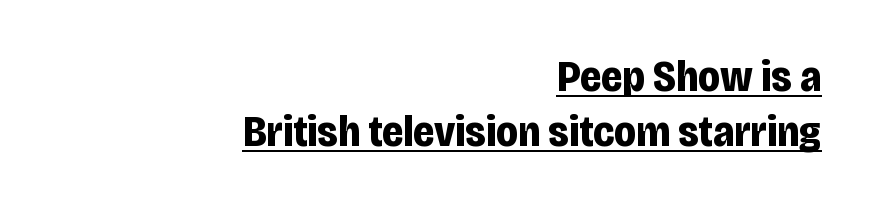
{"serif": "no", "italic": "no", "bold": "yes", "weight": "bold", "width": "condensed", "stroke_contrast": "low", "x_height": "large", "monospaced": "no", "underline": "yes", "align": "right", "line_spacing": "normal", "line_spacing_ratio": 1.25, "letter_spacing": "normal", "letter_spacing_em": 0.0, "glyph_px": 44}
